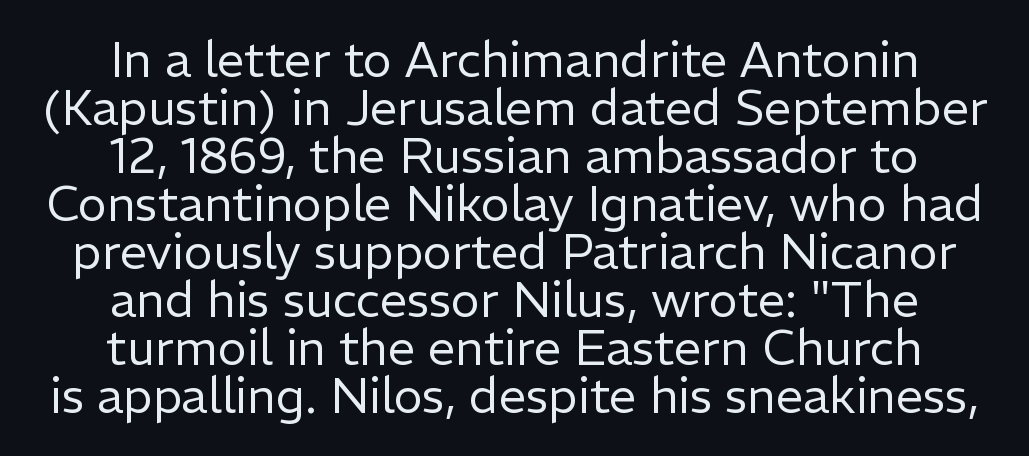
{"serif": "no", "italic": "no", "bold": "no", "weight": "regular", "width": "normal", "stroke_contrast": "low", "x_height": "medium", "monospaced": "no", "underline": "no", "align": "center", "line_spacing": "tight", "line_spacing_ratio": 0.98, "letter_spacing": "normal", "letter_spacing_em": 0.0, "glyph_px": 49}
